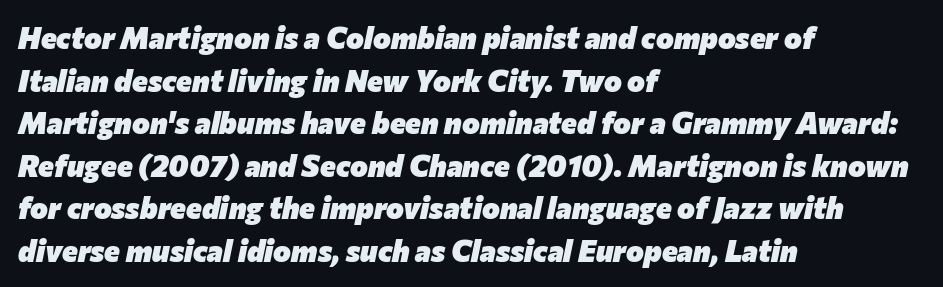
The image shows 30 px heavy type, italic (leaning right); set left-aligned, normal line spacing (1.42x), normal letter spacing, not underlined; low stroke contrast and a medium x-height.
